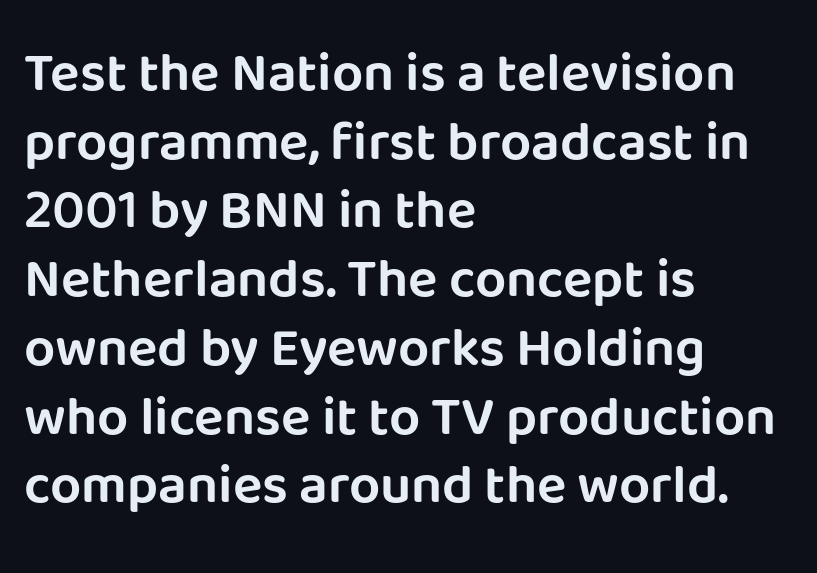
{"serif": "no", "italic": "no", "width": "normal", "stroke_contrast": "low", "x_height": "large", "monospaced": "no", "underline": "no", "align": "left", "line_spacing": "normal", "line_spacing_ratio": 1.25, "letter_spacing": "normal", "letter_spacing_em": 0.0, "glyph_px": 55}
